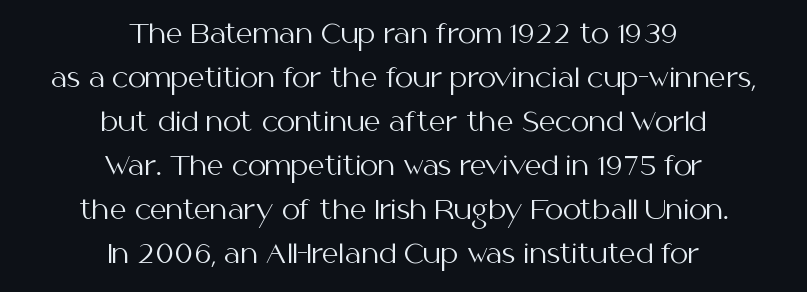
These lines are centered, leaving both edges ragged. Line spacing here is normal. Plain, unruled lines of type. The typeface has the unassuming heft of standard copy or less.
